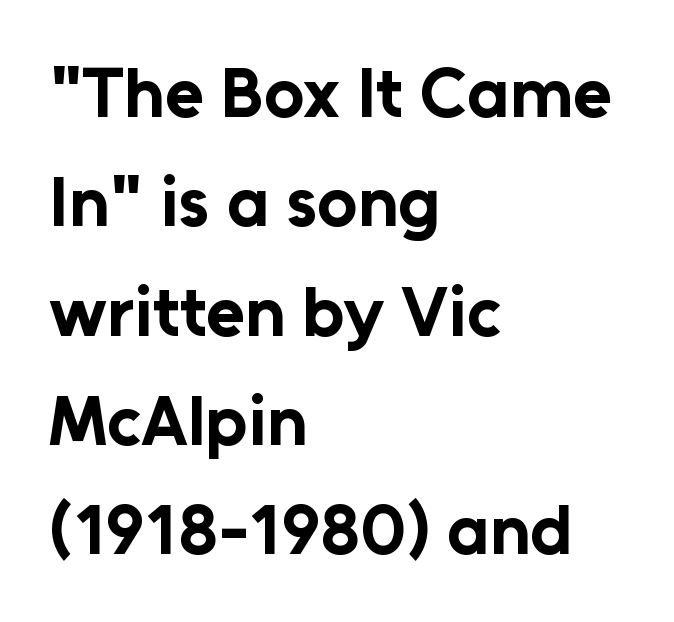
Glyph-to-glyph distance matches everyday printed text. Layout note: lines flush left. Typographically, this falls in the sans-serif category. The rows are spaced the way most documents space them. Each letter keeps its own natural width here, so spacing adapts to shape. Plenty of ink on the page — the face is bold.
